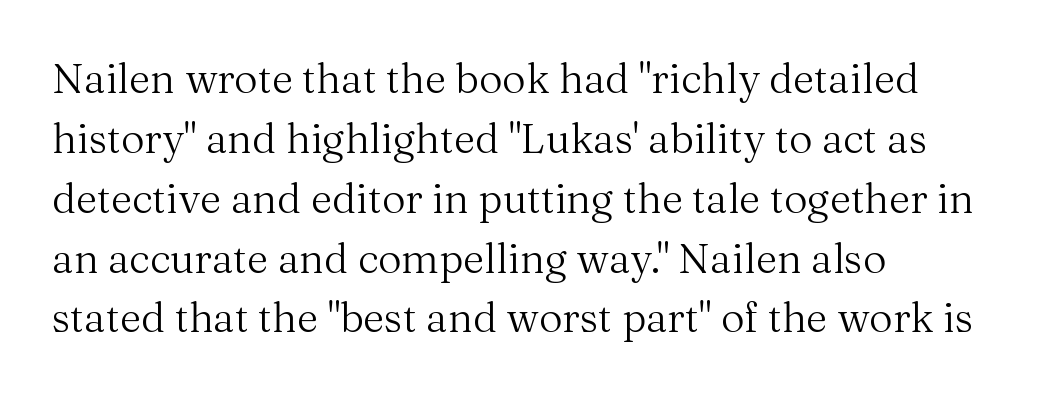
{"serif": "yes", "italic": "no", "bold": "no", "weight": "regular", "width": "normal", "stroke_contrast": "medium", "x_height": "medium", "monospaced": "no", "underline": "no", "align": "left", "line_spacing": "normal", "line_spacing_ratio": 1.46, "letter_spacing": "normal", "letter_spacing_em": 0.0, "glyph_px": 41}
